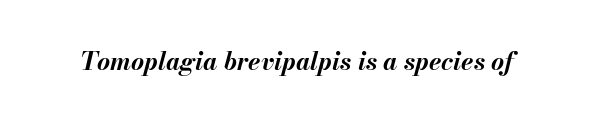
The image shows 25 px bold type, italic (leaning right); set normal letter spacing, not underlined.
